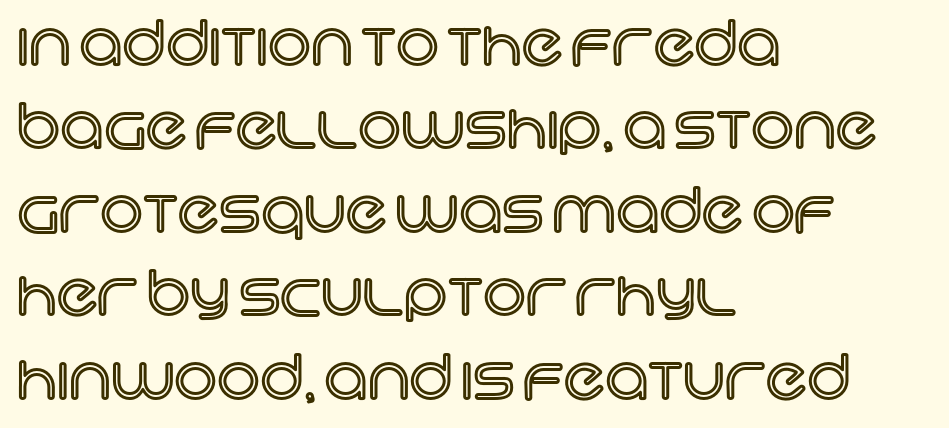
The image shows 60 px text type, upright; set left-aligned, normal line spacing (1.39x), normal letter spacing, not underlined; a large x-height.
